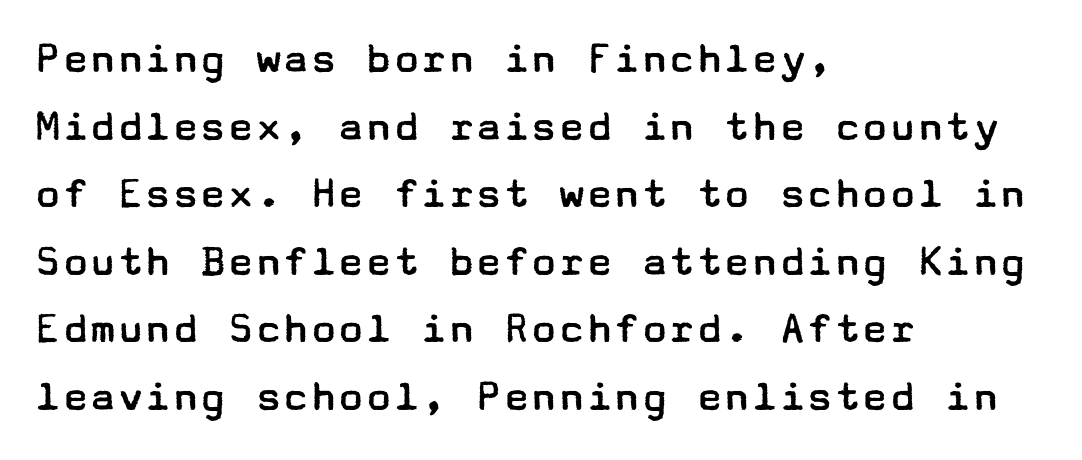
Regarding serifs, this sample does without them. This sample uses an upright cut, with every glyph sitting square on the baseline. A bare baseline throughout the passage. The font sits on the lighter half of the weight spectrum, regular included. The line-height multiplier appears to be the usual default.
